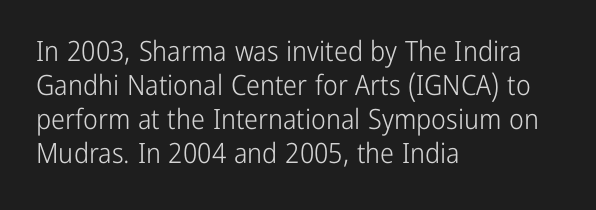
Counters stay open thanks to moderate or lighter strokes. Rendered with straight, roman letterforms. Type without underlining. One-word summary of the alignment: left. The passage shown is typed in a proportional face where columns would drift. Serifs: no, the terminals of the letterforms are clean.
